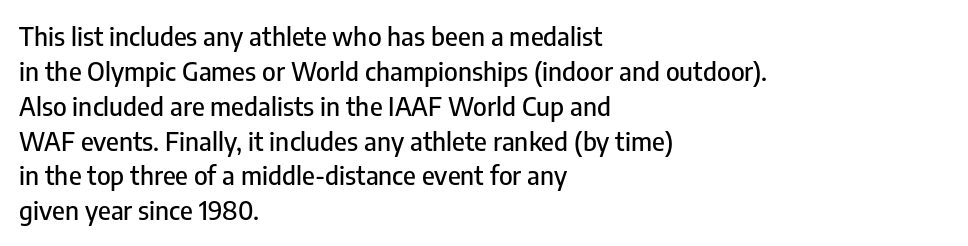
The image shows 26 px text type, upright; set left-aligned, normal line spacing (1.34x), normal letter spacing, not underlined.
